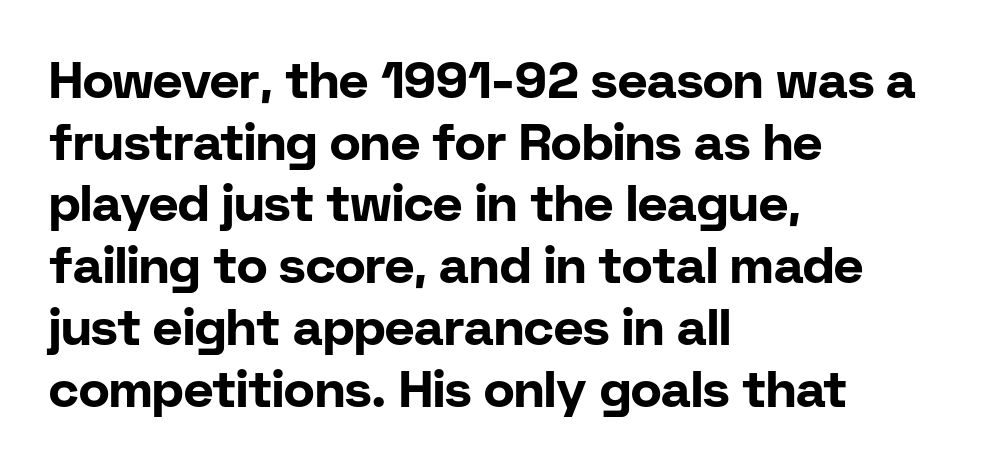
The image shows 51 px bold sans-serif type, upright; set left-aligned, line spacing 1.21x, normal letter spacing, not underlined; low stroke contrast and a medium x-height.
